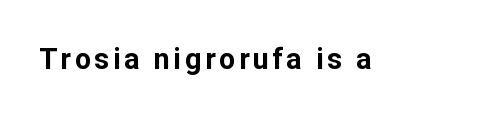
{"serif": "no", "italic": "no", "bold": "yes", "weight": "bold", "width": "normal", "stroke_contrast": "low", "x_height": "medium", "monospaced": "no", "underline": "no", "glyph_px": 29}
